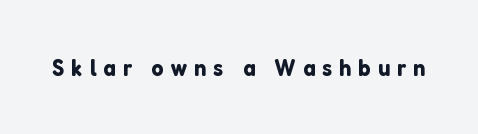
Q: Is the text italic (slanted)? A: No, it is upright.
Q: Is the text underlined? A: No.
Q: Is the spacing between letters normal or unusually wide? A: Unusually wide.
